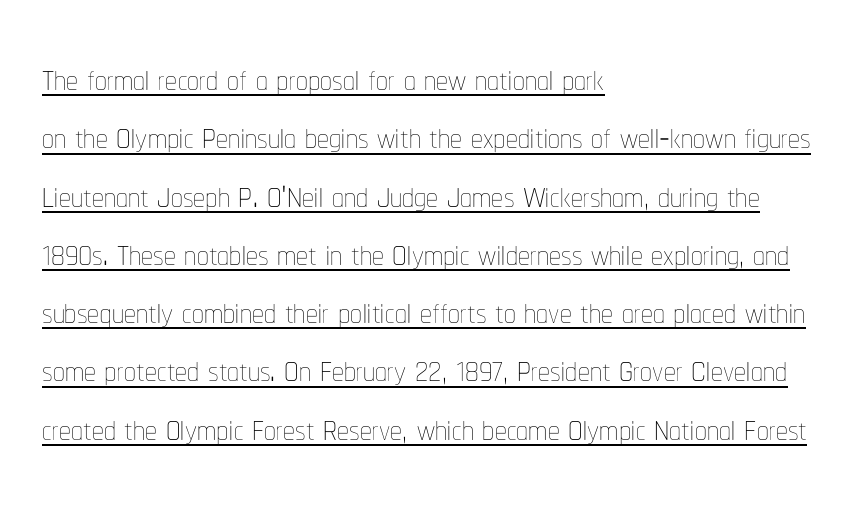
Q: Is the text bold? A: No.
Q: Is the text italic (slanted)? A: No, it is upright.
Q: Is the text underlined? A: Yes.
Q: How is the paragraph aligned? A: Left-aligned.
Q: Is the spacing between letters normal or unusually wide? A: Normal.
Q: Width (condensed, normal, or wide)? A: Condensed.
Q: Stroke contrast? A: Low.
Q: x-height? A: Medium.
Q: Monospaced? A: No.
